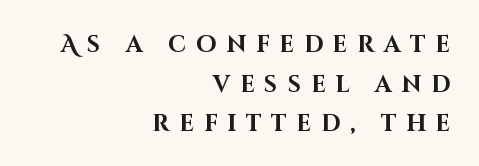
Q: Is the text bold? A: Yes.
Q: Is the text italic (slanted)? A: No, it is upright.
Q: Is the text underlined? A: No.
Q: How is the paragraph aligned? A: Right-aligned.
Q: Is the spacing between letters normal or unusually wide? A: Unusually wide.
